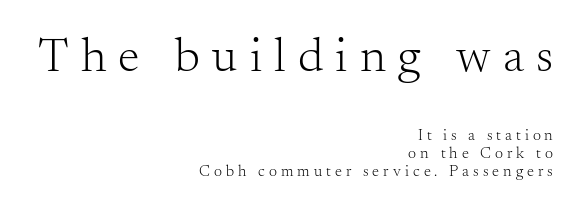
The image shows 49 px light serif type, upright; set right-aligned, tight line spacing (1.12x), unusually wide letter spacing (+0.25 em), not underlined; the first (top) block is 3.06x larger; medium stroke contrast and a small x-height.
